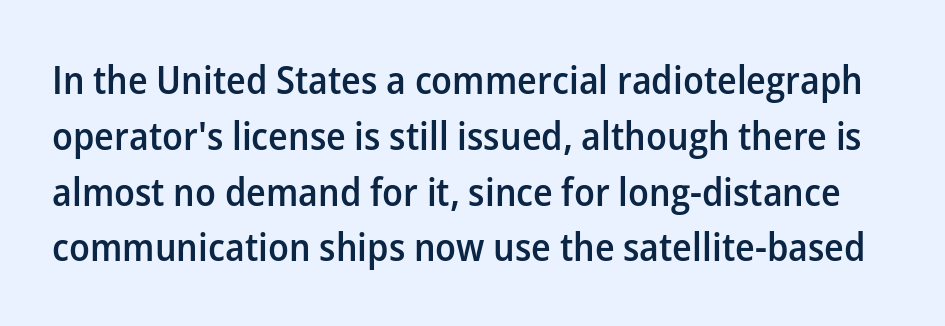
Vertical spacing — default. Each row of text sits above clean, open space. Each letter's strokes conclude bluntly, with no projecting serifs. In terms of weight, the rendering is demibold, just under bold. The passage shown is typed in a proportional face where columns would drift.
